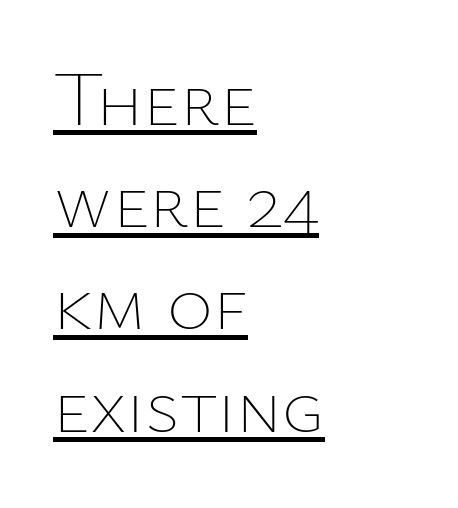
{"italic": "no", "bold": "no", "weight": "thin", "width": "normal", "stroke_contrast": "low", "x_height": "medium", "monospaced": "no", "underline": "yes", "align": "left", "line_spacing": "normal", "line_spacing_ratio": 1.31, "letter_spacing": "normal", "letter_spacing_em": 0.0, "glyph_px": 78}
